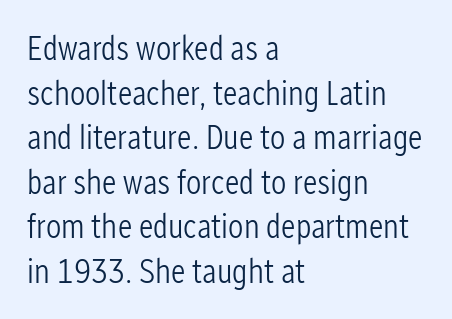
The letters sit at their default tracking, neither squeezed nor spread. The characters are drawn with everyday or finer stroke widths. Leading: standard. The rendering uses natural spacing where letterforms have individual widths. A bare baseline throughout the passage. Classification — sans serif.
